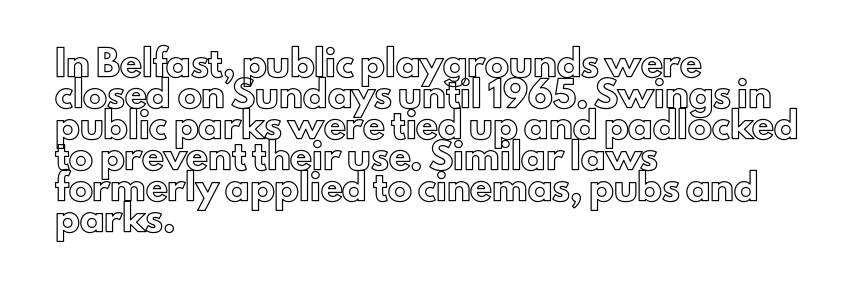
Q: Is the text italic (slanted)? A: No, it is upright.
Q: Is the text underlined? A: No.
Q: How is the paragraph aligned? A: Left-aligned.
Q: Is the spacing between letters normal or unusually wide? A: Normal.
Q: Is the spacing between lines tight, normal or loose? A: Normal.
